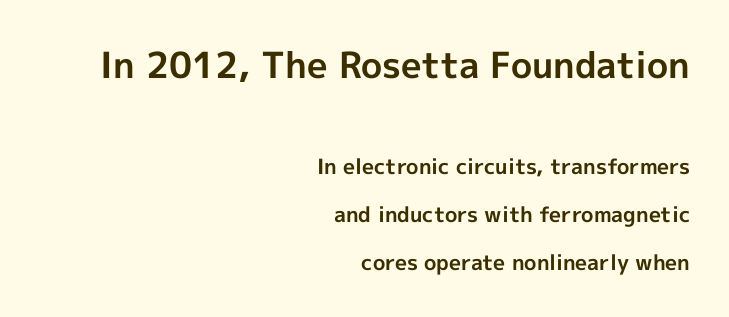
Q: Is the text bold? A: Yes.
Q: Is the text italic (slanted)? A: No, it is upright.
Q: Is the typeface a serif or a sans-serif typeface? A: Sans-serif.
Q: Is the text underlined? A: No.
Q: How is the paragraph aligned? A: Right-aligned.
Q: Is the spacing between letters normal or unusually wide? A: Normal.
Q: Is the spacing between lines tight, normal or loose? A: Loose.
Q: Which block of text is set in a larger size, the first (top) or the second (bottom)? A: The first (top) one.
Q: Width (condensed, normal, or wide)? A: Normal.
Q: x-height? A: Medium.
Q: Monospaced? A: No.
